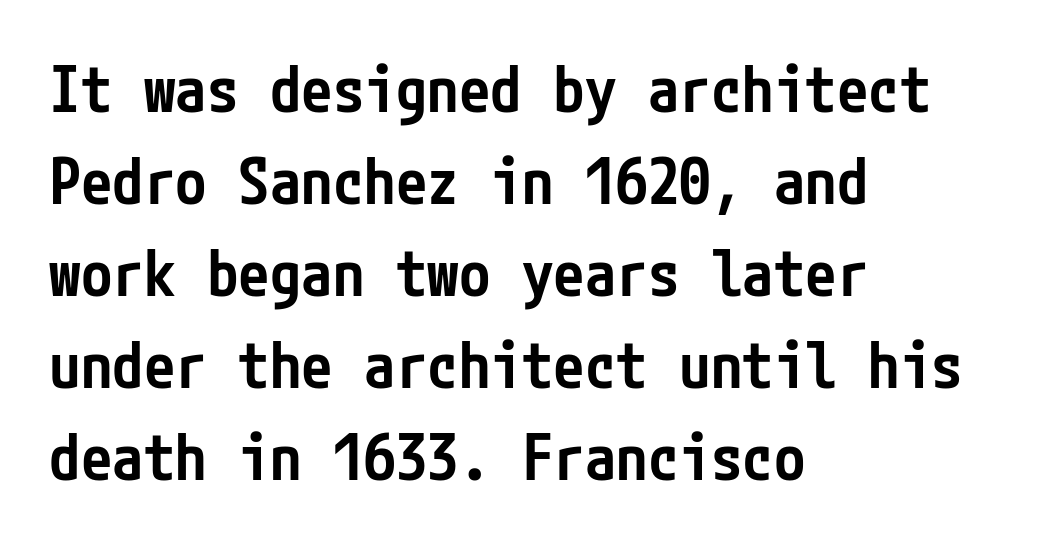
{"serif": "no", "italic": "no", "bold": "semi", "weight": "semibold", "width": "condensed", "stroke_contrast": "low", "x_height": "medium", "underline": "no", "align": "left", "line_spacing": "normal", "line_spacing_ratio": 1.46, "letter_spacing": "normal", "letter_spacing_em": 0.0, "glyph_px": 63}
